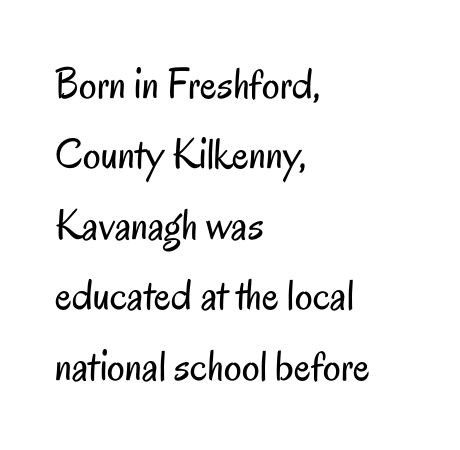
Nobody drew a line under any word here. This sample keeps an unexceptional amount of space between lines. The rendering uses natural spacing where letterforms have individual widths. The designer went with a sans here, leaving each stem footless.
